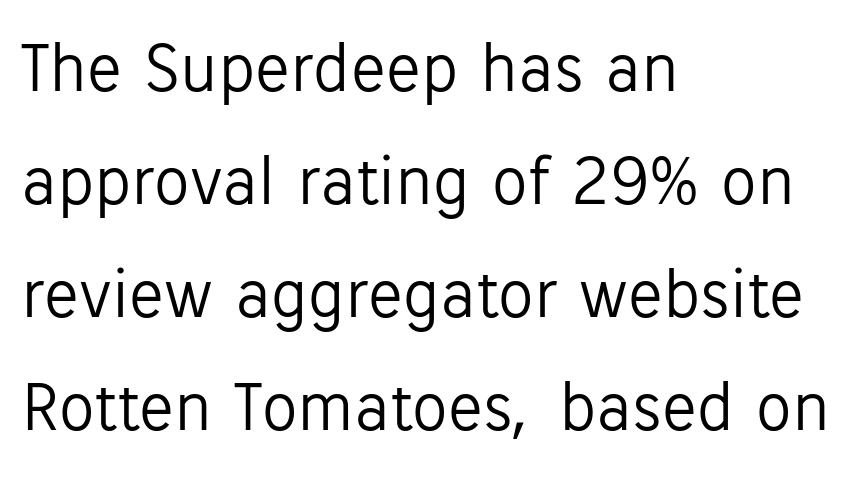
The image shows 71 px light sans-serif type, upright; set left-aligned, normal line spacing (1.59x), normal letter spacing, not underlined; low stroke contrast and a medium x-height.
